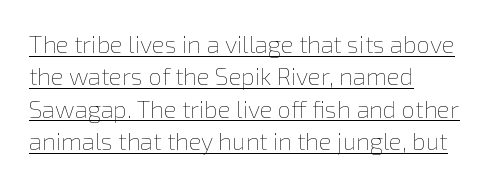
The lettering stays uniformly vertical, giving the passage a roman look. The vertical gap from one line to the next is medium. Line beginnings align vertically; line endings do not. Nobody touched the tracking dial on this one. Caption: face not bold, strokes unweighted. Honestly, the underline is the first thing you notice here.
